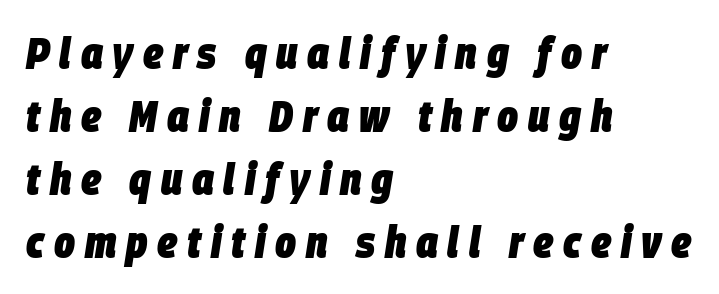
The image shows 44 px heavy, condensed type, italic (leaning right); set left-aligned, normal line spacing (1.43x), unusually wide letter spacing (+0.22 em), not underlined; low stroke contrast and a large x-height.
